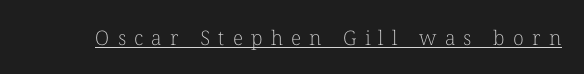
The image shows 20 px text type, upright; set unusually wide letter spacing (+0.41 em), underlined.
